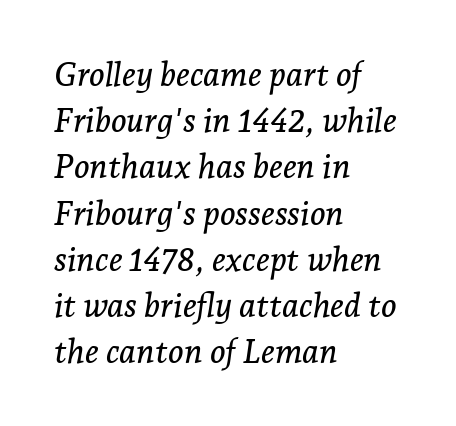
{"serif": "yes", "italic": "yes", "lean": "right", "slant_degrees": 7, "width": "normal", "stroke_contrast": "low", "x_height": "medium", "monospaced": "no", "underline": "no", "align": "left", "line_spacing": "normal", "line_spacing_ratio": 1.4, "letter_spacing": "normal", "letter_spacing_em": 0.0, "glyph_px": 33}
